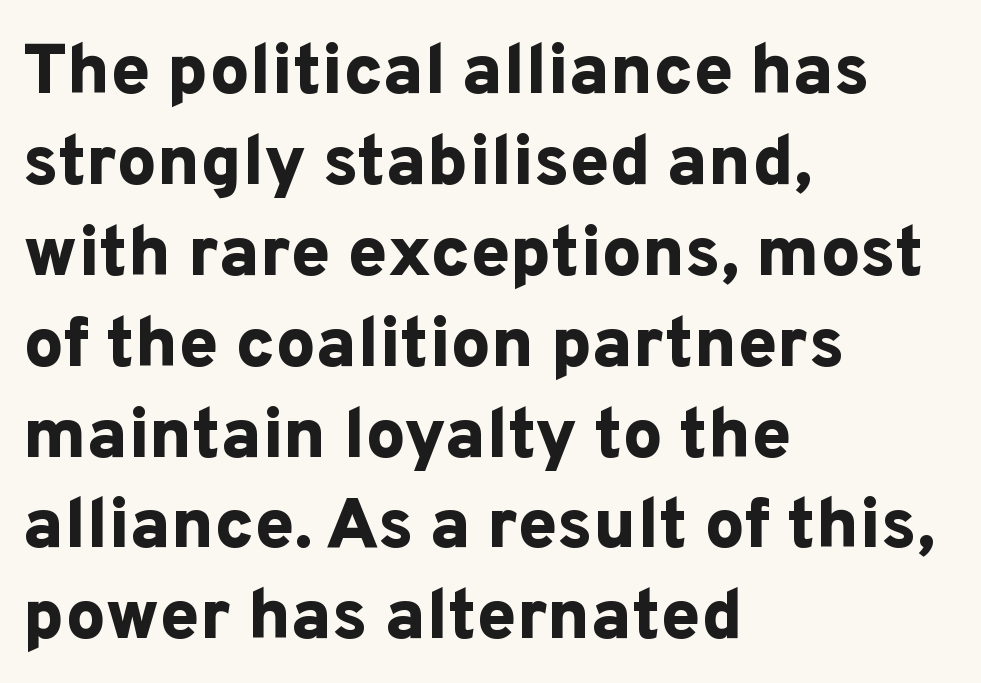
The image shows 71 px bold sans-serif type, upright; set left-aligned, normal line spacing (1.28x), normal letter spacing, not underlined; low stroke contrast and a medium x-height.
